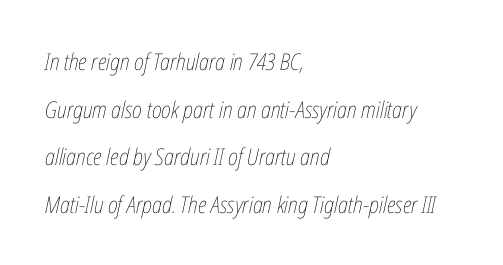
The image shows 23 px text type, italic (leaning right); set left-aligned, loose line spacing (2.07x), normal letter spacing, not underlined.
